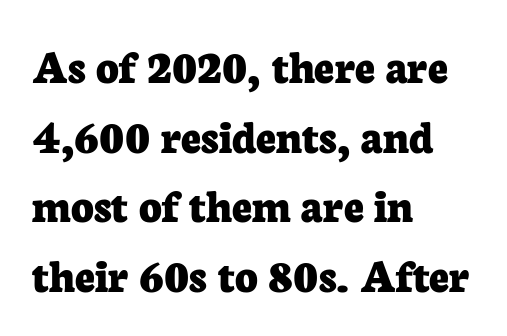
What stands out about the letter spacing? Nothing — it is the standard amount. The lines sit at an ordinary, default distance from one another. Check under the words: just untouched page. I'd call this a serif setting — the letters wear small feet. The letters stand upright; this is a roman face.
